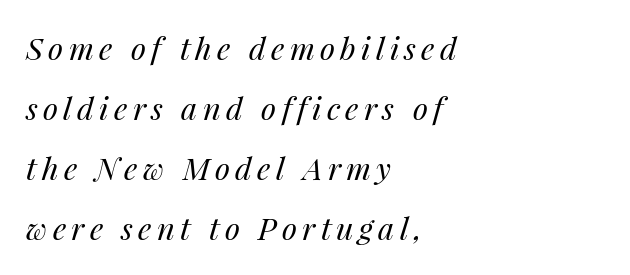
Q: Is the text bold? A: No.
Q: Is the text italic (slanted)? A: Yes, it leans right by about 14 degrees.
Q: Is the text underlined? A: No.
Q: How is the paragraph aligned? A: Left-aligned.
Q: Is the spacing between lines tight, normal or loose? A: Loose.
Q: Width (condensed, normal, or wide)? A: Normal.
Q: Stroke contrast? A: Medium.
Q: x-height? A: Medium.
Q: Monospaced? A: No.
